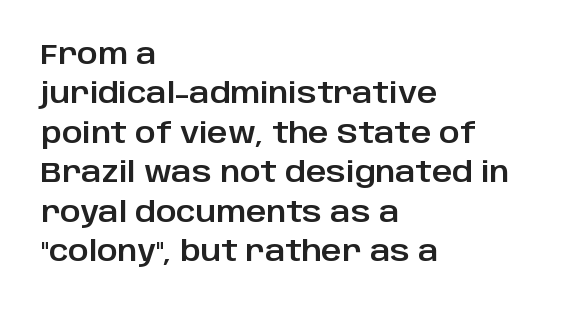
Characters follow at the spacing the type designer built in. Honestly, there is no underline to notice here at all. These lines are composed in type without serifs. You could not count columns in this text — the font is proportionally spaced. This sample uses an upright cut, with every glyph sitting square on the baseline.
